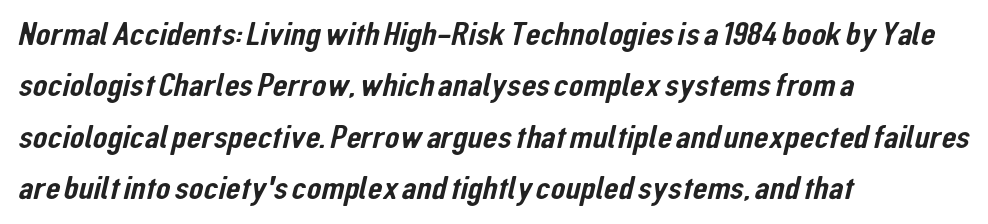
{"serif": "no", "width": "condensed", "stroke_contrast": "low", "x_height": "medium", "monospaced": "no", "underline": "no", "align": "left", "line_spacing": "normal", "line_spacing_ratio": 1.51, "letter_spacing": "normal", "letter_spacing_em": 0.0, "glyph_px": 34}
